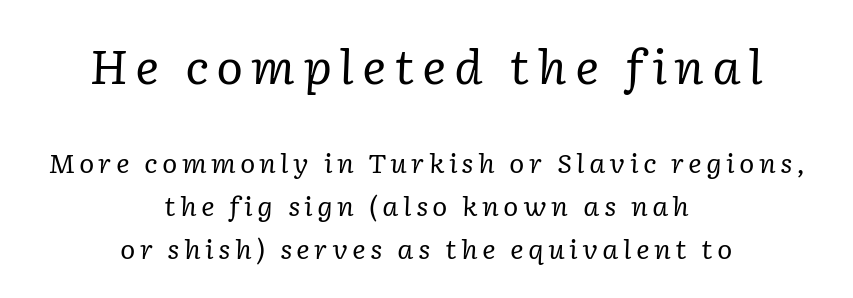
{"serif": "yes", "italic": "yes", "lean": "right", "slant_degrees": 2, "bold": "no", "weight": "regular", "width": "normal", "stroke_contrast": "low", "x_height": "medium", "monospaced": "no", "underline": "no", "align": "center", "line_spacing": "normal", "line_spacing_ratio": 1.66, "larger_block": "first", "size_ratio": 1.77, "glyph_px": 46}
